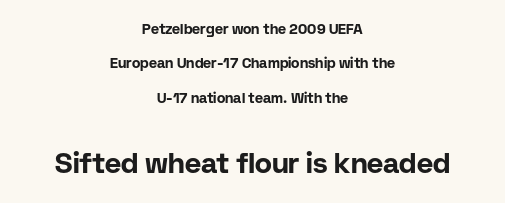
The image shows 28 px bold sans-serif type, upright; set centered, loose line spacing (2.46x), normal letter spacing, not underlined; the second (bottom) block is 2.0x larger; low stroke contrast and a medium x-height.
